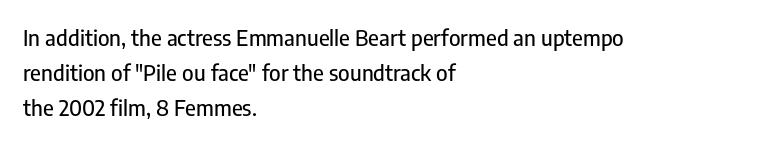
Q: Is the text italic (slanted)? A: No, it is upright.
Q: Is the text underlined? A: No.
Q: How is the paragraph aligned? A: Left-aligned.
Q: Is the spacing between letters normal or unusually wide? A: Normal.
Q: Is the spacing between lines tight, normal or loose? A: Normal.
